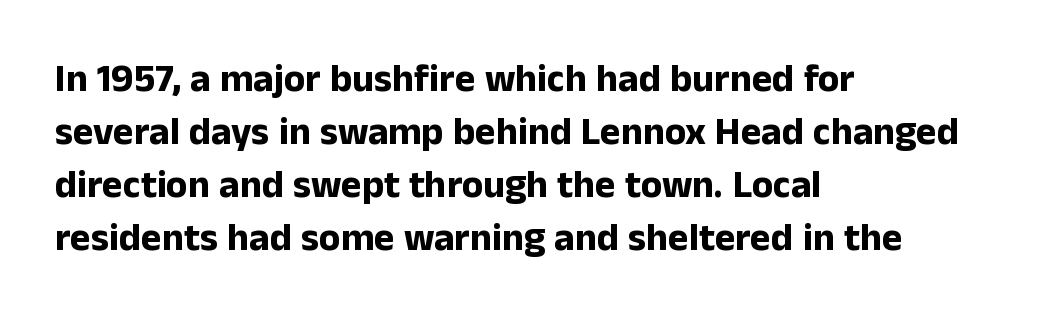
The image shows 39 px bold sans-serif type, upright; set left-aligned, normal line spacing (1.36x), normal letter spacing, not underlined; low stroke contrast and a medium x-height.
